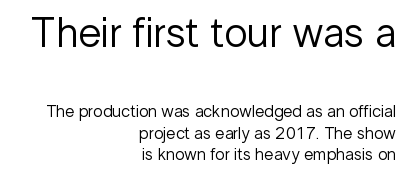
{"serif": "no", "italic": "no", "bold": "no", "weight": "regular", "width": "normal", "stroke_contrast": "low", "x_height": "medium", "monospaced": "no", "underline": "no", "align": "right", "line_spacing": "normal", "line_spacing_ratio": 1.27, "letter_spacing": "normal", "letter_spacing_em": 0.0, "larger_block": "first", "size_ratio": 2.47, "glyph_px": 42}
